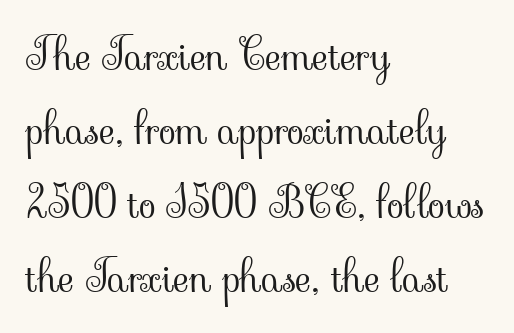
Heft: none added — not bold. The space directly below the letters is spotless. Each letter keeps its own natural width here, so spacing adapts to shape. Ascenders rise straight up at ninety degrees.
